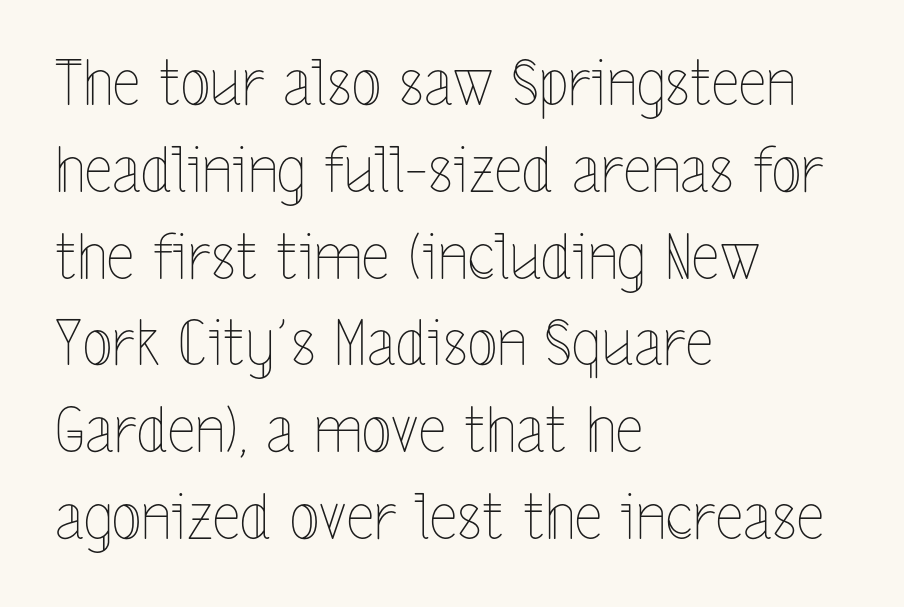
The designer left line spacing at the default. It's the straight-up-and-down kind of type. No extra tracking has been applied to these lines. The space directly below the letters is spotless.
